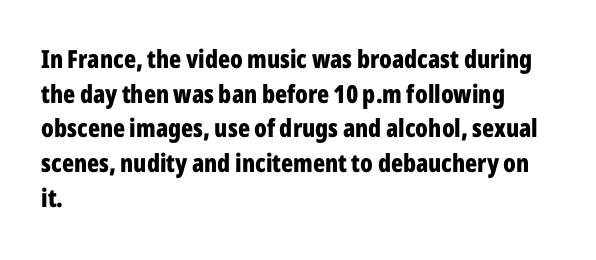
Q: Is the text bold? A: Yes.
Q: Is the text italic (slanted)? A: No, it is upright.
Q: Is the text underlined? A: No.
Q: How is the paragraph aligned? A: Left-aligned.
Q: Is the spacing between letters normal or unusually wide? A: Normal.
Q: Is the spacing between lines tight, normal or loose? A: Normal.
